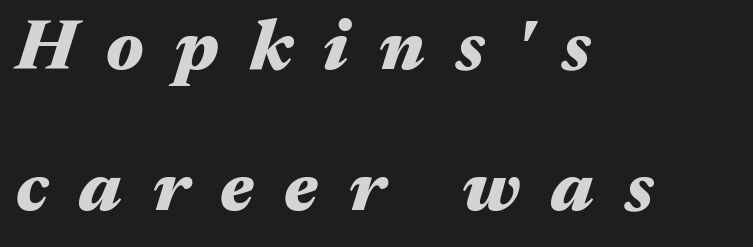
Q: Is the text bold? A: Yes.
Q: Is the text italic (slanted)? A: Yes, it leans right by about 17 degrees.
Q: Is the text underlined? A: No.
Q: How is the paragraph aligned? A: Left-aligned.
Q: Is the spacing between letters normal or unusually wide? A: Unusually wide.
Q: Is the spacing between lines tight, normal or loose? A: Loose.
Q: Width (condensed, normal, or wide)? A: Wide.
Q: Stroke contrast? A: Medium.
Q: x-height? A: Medium.
Q: Monospaced? A: No.
